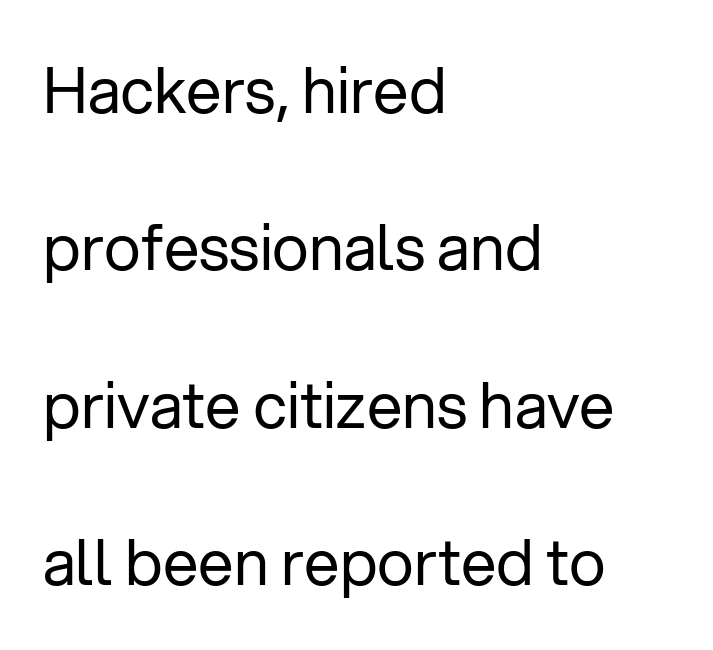
{"serif": "no", "italic": "no", "bold": "no", "weight": "regular", "width": "normal", "stroke_contrast": "low", "x_height": "medium", "monospaced": "no", "underline": "no", "align": "left", "line_spacing": "loose", "line_spacing_ratio": 2.5, "letter_spacing": "normal", "letter_spacing_em": 0.0, "glyph_px": 63}
